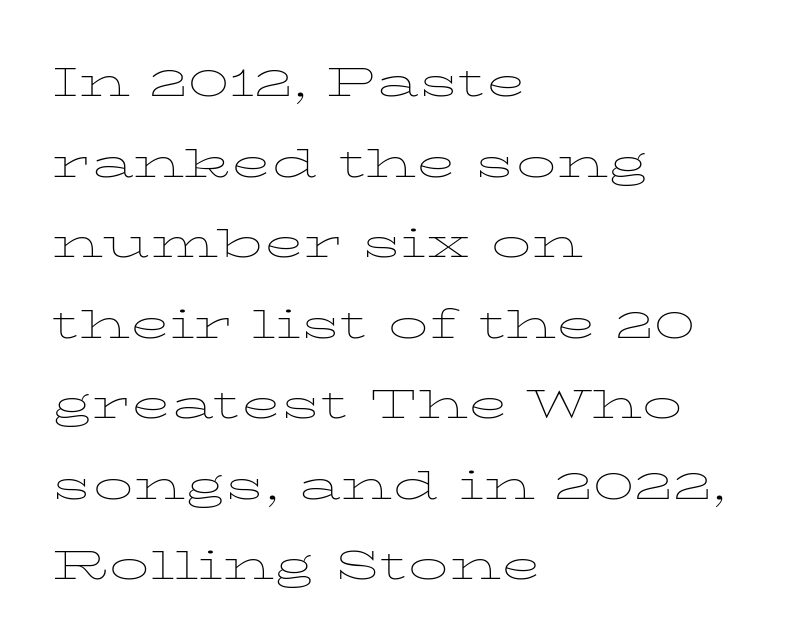
{"italic": "no", "bold": "no", "weight": "thin", "width": "wide", "stroke_contrast": "low", "x_height": "medium", "monospaced": "no", "underline": "no", "align": "left", "line_spacing": "normal", "line_spacing_ratio": 1.52, "letter_spacing": "normal", "letter_spacing_em": 0.0, "glyph_px": 53}
